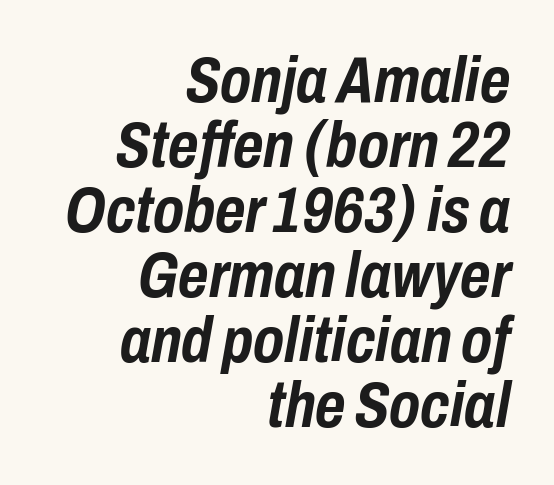
Q: Is the text bold? A: Yes.
Q: Is the text italic (slanted)? A: Yes, it leans right by about 10 degrees.
Q: Is the text underlined? A: No.
Q: How is the paragraph aligned? A: Right-aligned.
Q: Is the spacing between letters normal or unusually wide? A: Normal.
Q: Is the spacing between lines tight, normal or loose? A: Tight.
Q: Width (condensed, normal, or wide)? A: Condensed.
Q: Stroke contrast? A: Low.
Q: x-height? A: Medium.
Q: Monospaced? A: No.
